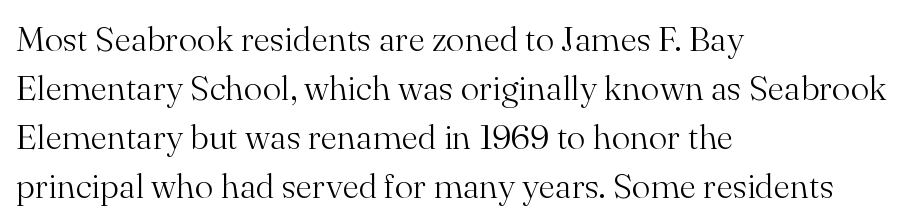
{"serif": "yes", "italic": "no", "bold": "no", "weight": "light", "width": "normal", "stroke_contrast": "medium", "x_height": "small", "monospaced": "no", "underline": "no", "align": "left", "line_spacing": "normal", "line_spacing_ratio": 1.4, "letter_spacing": "normal", "letter_spacing_em": 0.0, "glyph_px": 35}
